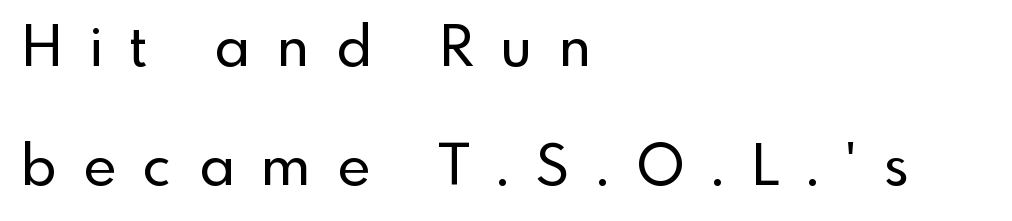
The letters carry no serifs — their stems end cleanly without finishing strokes. Someone cranked the tracking dial way up on this one. Students, observe: this is what heavily led, spacious text looks like. The lettering stays uniformly vertical, giving the passage a roman look. Proportional: the letters do not fall into vertical columns.
